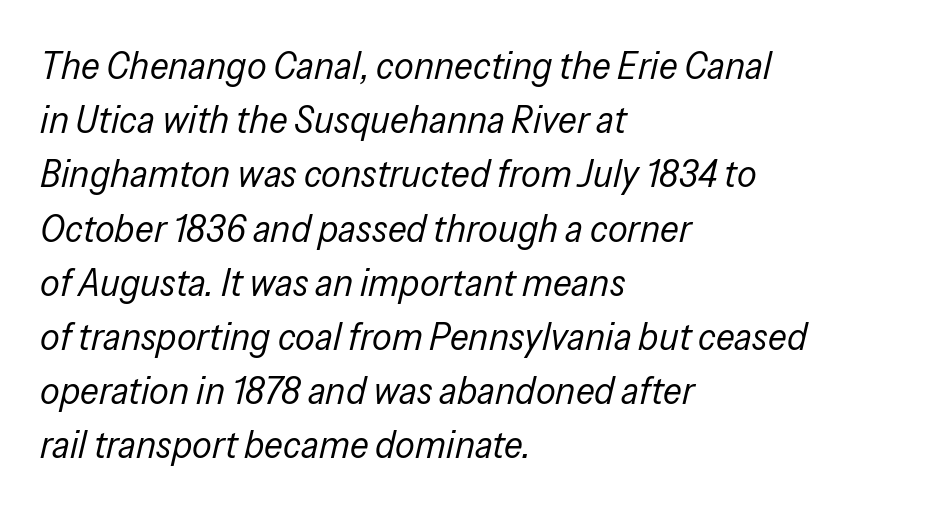
These lines are rendered in a variable-pitch font. Regarding leading, the lines here are spaced in the standard way. Only glyphs here, with clear space below each row. When letters slant like this, we call the style italic. Every row of glyphs begins at an identical x-position on the left.
